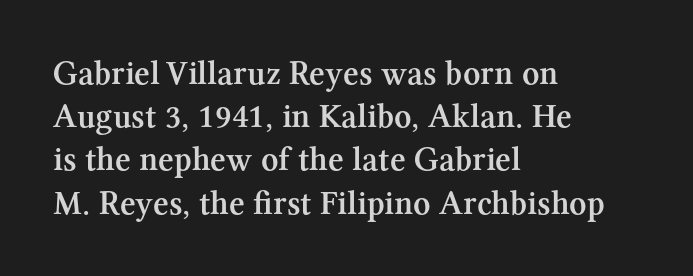
Q: Is the text bold? A: Semi-bold.
Q: Is the text italic (slanted)? A: No, it is upright.
Q: Is the typeface a serif or a sans-serif typeface? A: Serif.
Q: Is the text underlined? A: No.
Q: How is the paragraph aligned? A: Left-aligned.
Q: Is the spacing between letters normal or unusually wide? A: Normal.
Q: Is the spacing between lines tight, normal or loose? A: Normal.
Q: Width (condensed, normal, or wide)? A: Normal.
Q: Stroke contrast? A: Medium.
Q: x-height? A: Medium.
Q: Monospaced? A: No.
